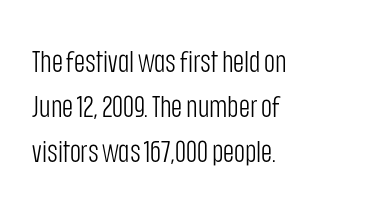
{"serif": "no", "italic": "no", "bold": "no", "weight": "light", "width": "condensed", "stroke_contrast": "low", "x_height": "large", "monospaced": "no", "underline": "no", "align": "left", "line_spacing": "normal", "line_spacing_ratio": 1.5, "letter_spacing": "normal", "letter_spacing_em": 0.0, "glyph_px": 30}
